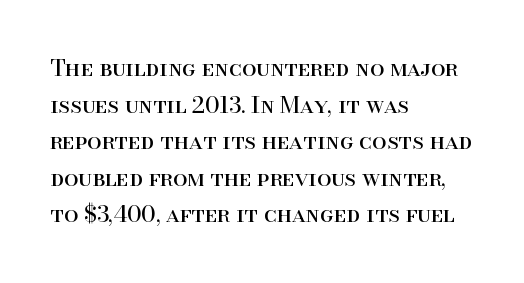
Notice how descenders clear the ascenders below comfortably — that's standard leading. Heft: none added — not bold. Posture: upright roman. The tracking reads as untouched default to a designer's eye. If you drew a ruler down the left edge, every line would touch it.
